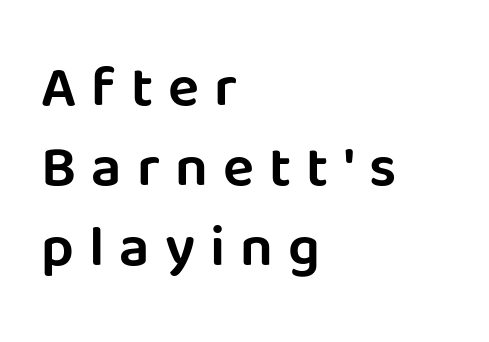
{"serif": "no", "italic": "no", "width": "normal", "stroke_contrast": "low", "x_height": "large", "monospaced": "no", "underline": "no", "align": "left", "line_spacing": "normal", "line_spacing_ratio": 1.38, "letter_spacing": "wide", "letter_spacing_em": 0.26, "glyph_px": 58}
